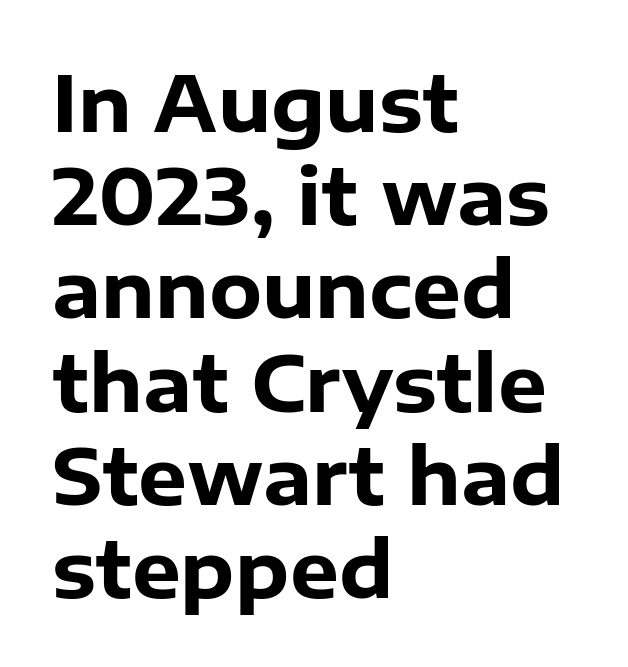
{"serif": "no", "italic": "no", "bold": "yes", "weight": "heavy", "width": "normal", "stroke_contrast": "low", "x_height": "medium", "monospaced": "no", "underline": "no", "align": "left", "line_spacing_ratio": 1.21, "letter_spacing": "normal", "letter_spacing_em": 0.0, "glyph_px": 77}
